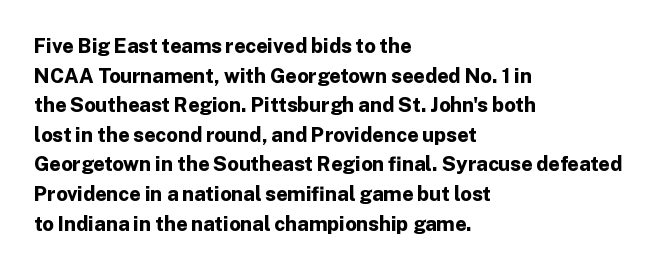
The rendering uses a bold face; every stroke is thick and dark. Compared with a centered layout, this one pins lines to the left instead. Underline: absent. In terms of letterspacing, this is plain default setting. Italic: no, the glyphs are upright roman. How would I describe the line gaps? Plain and ordinary.
